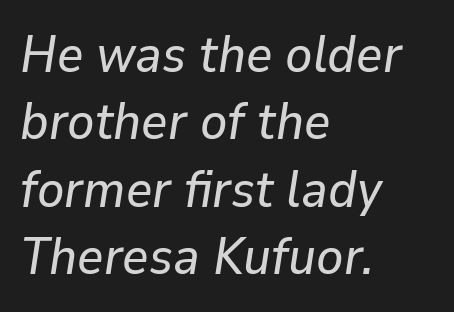
{"italic": "yes", "lean": "right", "slant_degrees": 9, "width": "normal", "stroke_contrast": "low", "x_height": "medium", "monospaced": "no", "underline": "no", "align": "left", "line_spacing": "normal", "line_spacing_ratio": 1.32, "letter_spacing": "normal", "letter_spacing_em": 0.0, "glyph_px": 51}
